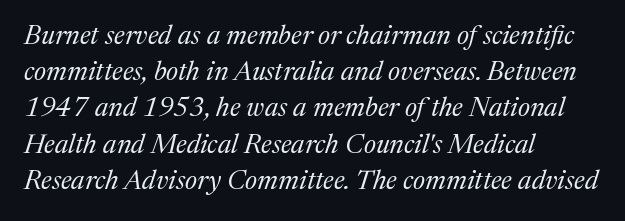
Leading matches the norm, producing a regular column. Tracking value appears to be zero — textbook default spacing. Has an underline been added? It has not. Would a proofreader flag this as italicized? Yes. In CSS terms this would be text-align: left.
